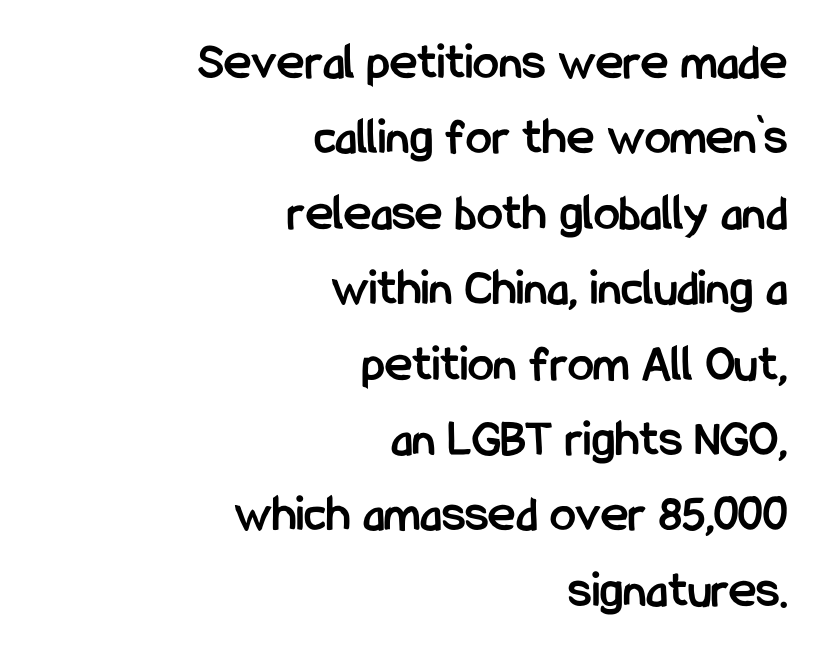
{"serif": "no", "italic": "no", "bold": "yes", "weight": "semibold", "width": "condensed", "stroke_contrast": "low", "x_height": "medium", "monospaced": "no", "underline": "no", "align": "right", "line_spacing": "normal", "line_spacing_ratio": 1.45, "letter_spacing": "normal", "letter_spacing_em": 0.0, "glyph_px": 52}
